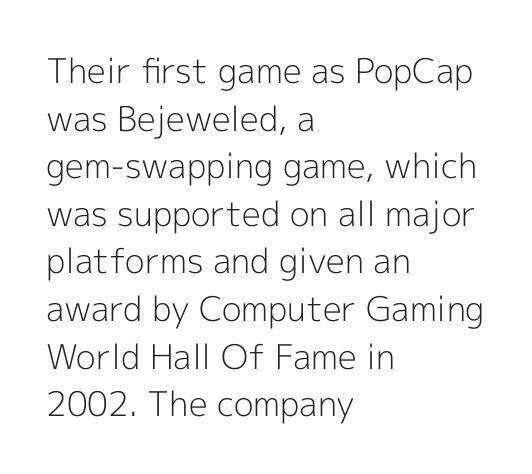
The image shows 34 px light sans-serif type, upright; set left-aligned, normal line spacing (1.4x), normal letter spacing, not underlined; a medium x-height.
